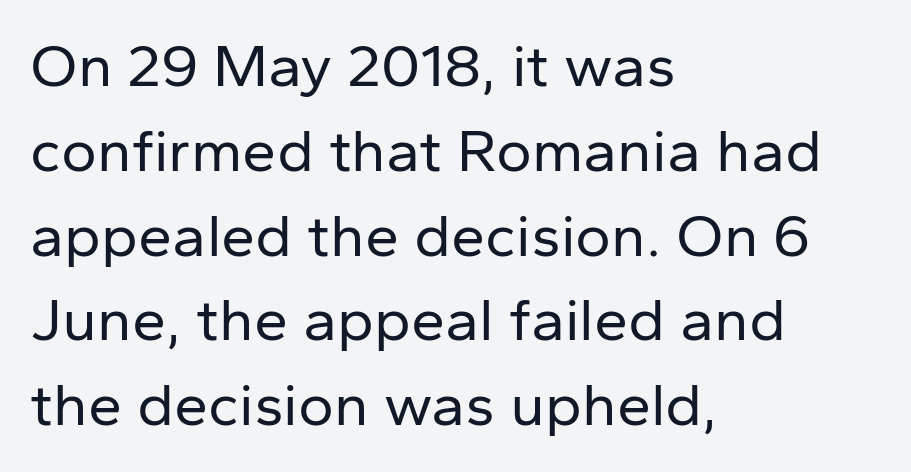
The image shows 61 px regular-weight sans-serif type, upright; set left-aligned, normal line spacing (1.39x), normal letter spacing, not underlined; low stroke contrast and a medium x-height.
